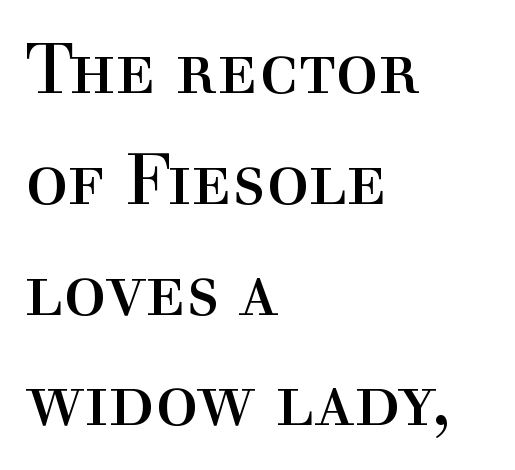
The rendering anchors every line to the left-hand side. Old-style or modern, the face here clearly has serifs. A typesetter would call this proportional, since set widths differ per character. The weight tops out at a normal text grade. You can tell it's not italic because the verticals are truly vertical. Type without underlining.
